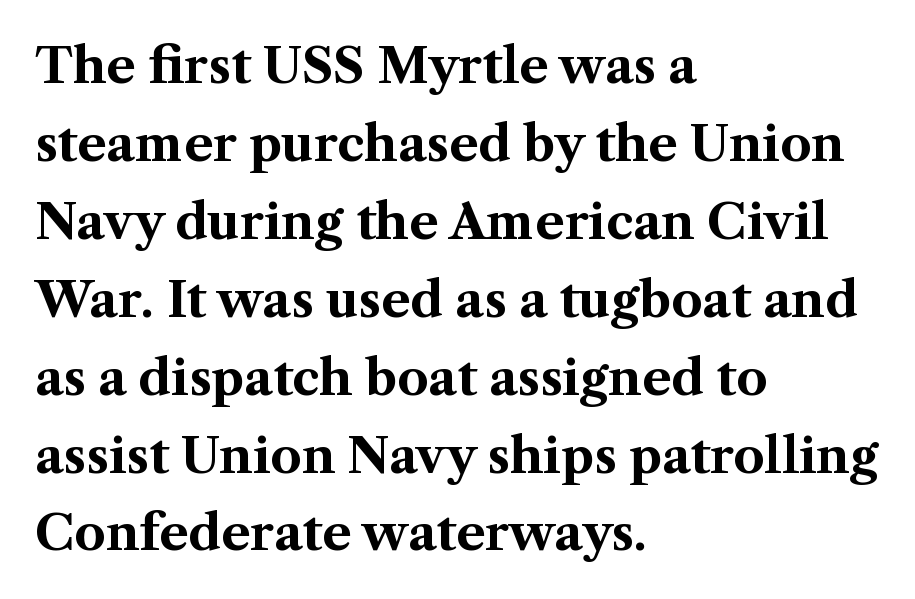
The type family on display is of the serif kind. Strokes here are thick enough to call this a true bold. A normal amount of white space separates one row of letters from the next. Beneath every word, the page is bare. It's the straight-up-and-down kind of type. A typesetter would call this proportional, since set widths differ per character.
